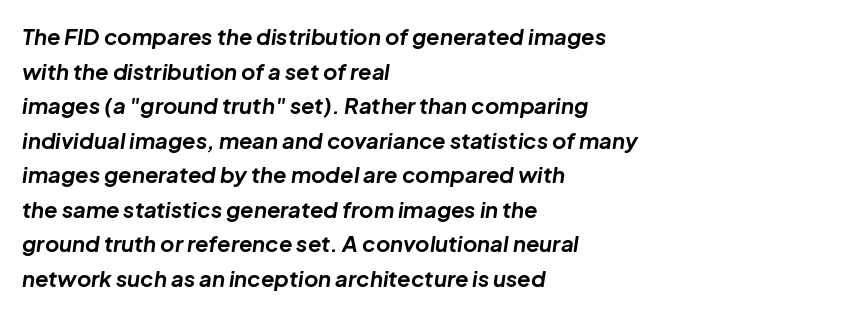
The image shows 22 px bold type, italic (leaning right); set left-aligned, normal line spacing (1.57x), normal letter spacing, not underlined.
